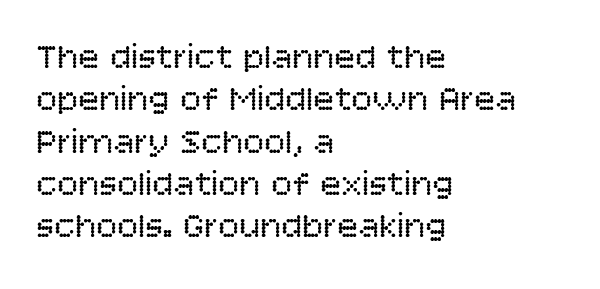
{"serif": "no", "italic": "no", "bold": "no", "weight": "regular", "width": "normal", "stroke_contrast": "low", "x_height": "large", "monospaced": "no", "underline": "no", "align": "left", "line_spacing_ratio": 1.21, "letter_spacing": "normal", "letter_spacing_em": 0.0, "glyph_px": 35}
